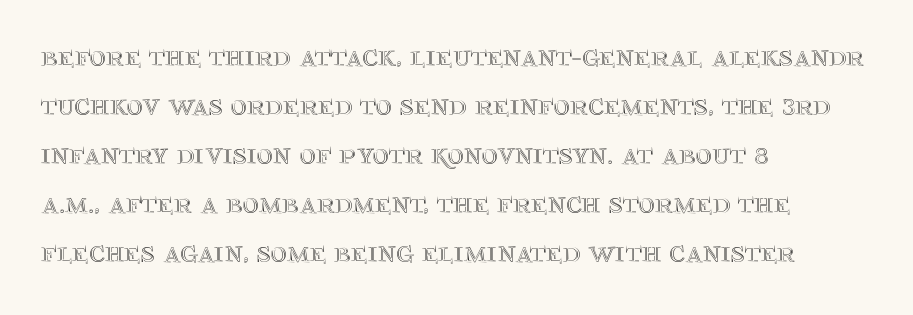
The image shows 31 px text type, upright; set left-aligned, normal line spacing (1.58x), normal letter spacing, not underlined; a large x-height.
